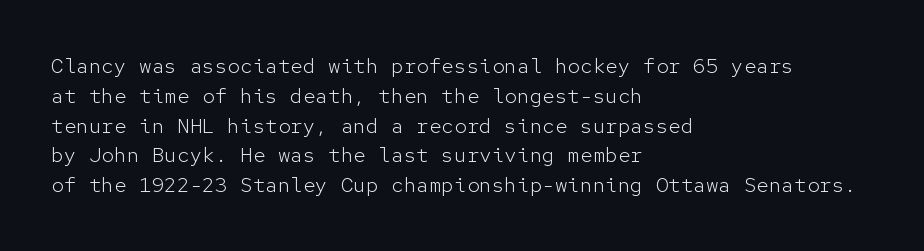
The image shows 21 px text type, upright; set left-aligned, normal line spacing (1.42x), normal letter spacing, not underlined.
